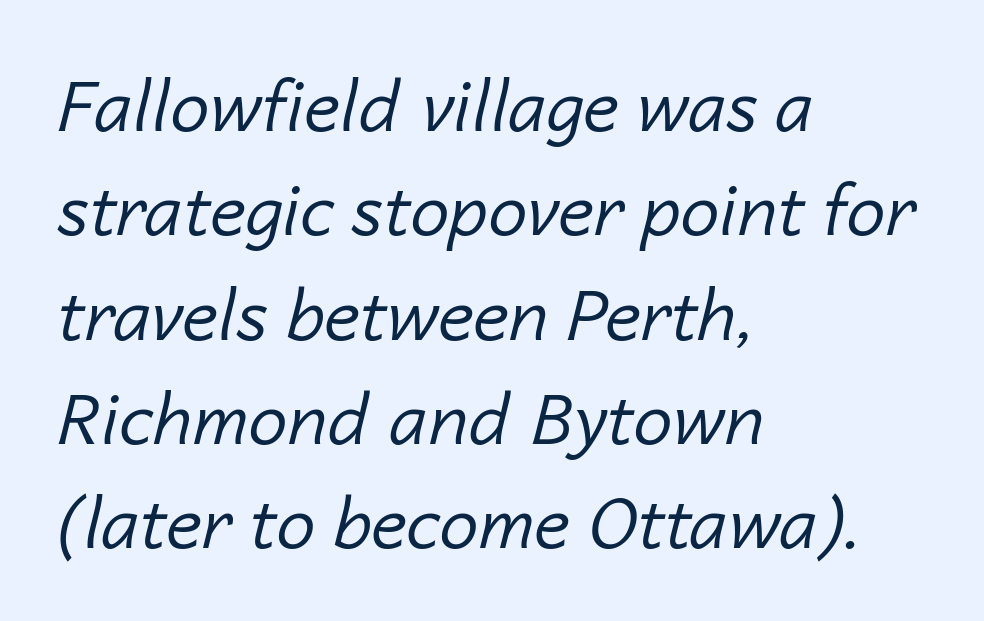
Lines of text with bare space underneath. Line starts are locked; line ends wander. The lines sit at an ordinary, default distance from one another. In terms of posture, this sample is oblique. Each word holds together tightly as a unit, with standard inter-letter gaps. The characters are drawn with everyday or finer stroke widths.
